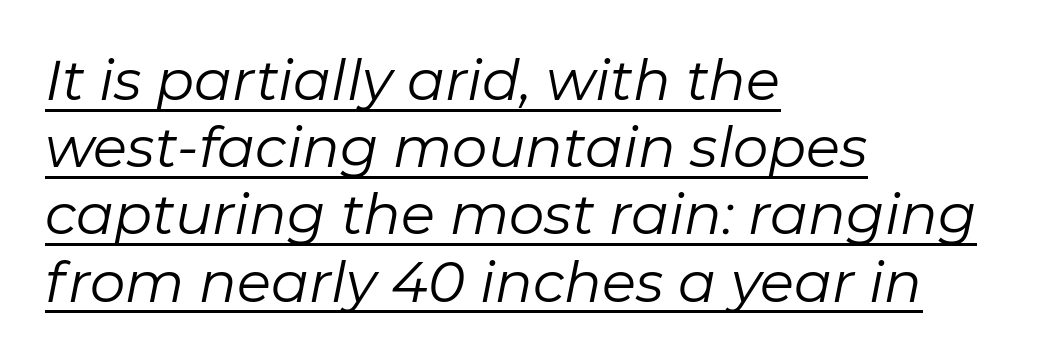
The passage shown is typed in a proportional face where columns would drift. Weight: not bold — regular or lighter. The lettering is marked with a stroke running underneath it. Is the type slanted? Yes — the strokes lean at a clear angle. Observe the ordinary spacing: letters are neighbours, not strangers.
